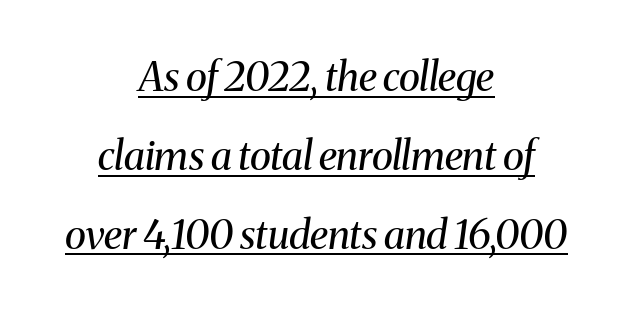
Descenders here cross a horizontal rule under the line. Rows of type keep a wide berth in the vertical direction. A typesetter would call this zero additional tracking. You can tell it's italic because the verticals aren't actually vertical.
